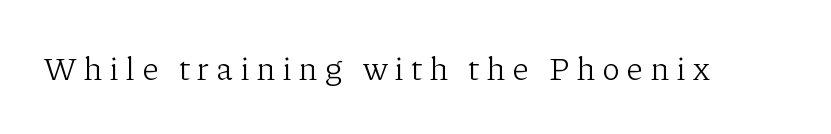
Tracking here is generous; glyphs stand well apart from one another. The designer went with a serif here, giving each stem small feet. The rendering uses natural spacing where letterforms have individual widths. The space beneath each line is pristine and unruled. No extra ink here — the face is not bold. Tall strokes in this sample are plumb rather than angled.
